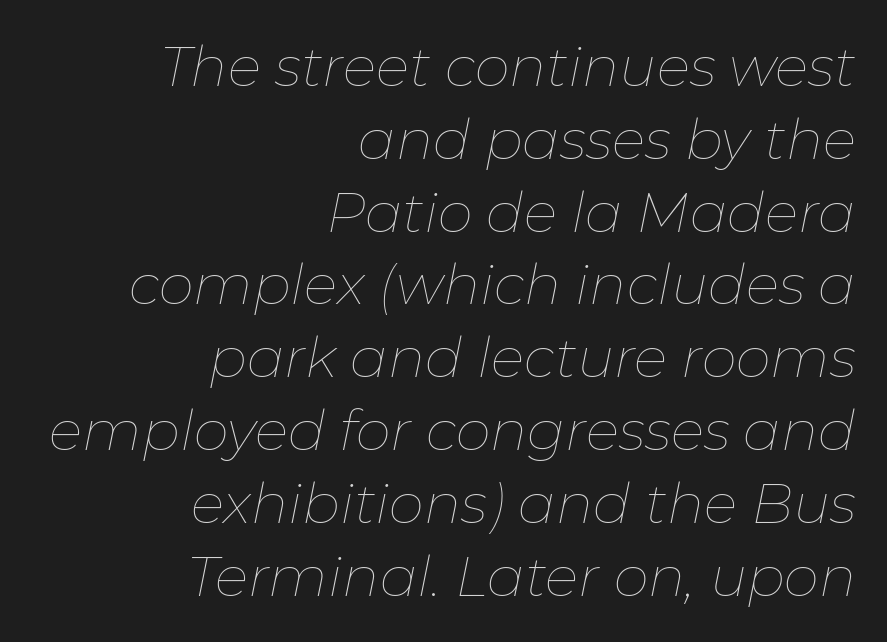
Q: Is the text bold? A: No.
Q: Is the text italic (slanted)? A: Yes, it leans right by about 11 degrees.
Q: Is the text underlined? A: No.
Q: How is the paragraph aligned? A: Right-aligned.
Q: Is the spacing between letters normal or unusually wide? A: Normal.
Q: Is the spacing between lines tight, normal or loose? A: Normal.
Q: Width (condensed, normal, or wide)? A: Normal.
Q: Stroke contrast? A: Low.
Q: x-height? A: Medium.
Q: Monospaced? A: No.
